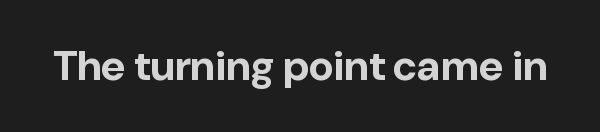
Clear beneath every line of the passage. What kind of face is this? One without serifs — a sans. Is the type bold? Yes — the strokes are clearly thick and heavy. Think of a printed novel: that variable character pitch is what you see here. The specimen reads as upright at a glance.
